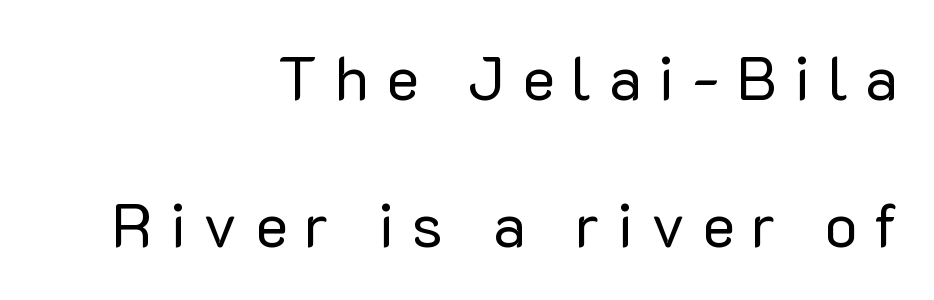
The image shows 61 px regular-weight sans-serif type, upright; set right-aligned, loose line spacing (2.41x), unusually wide letter spacing (+0.28 em), not underlined; low stroke contrast and a medium x-height.
